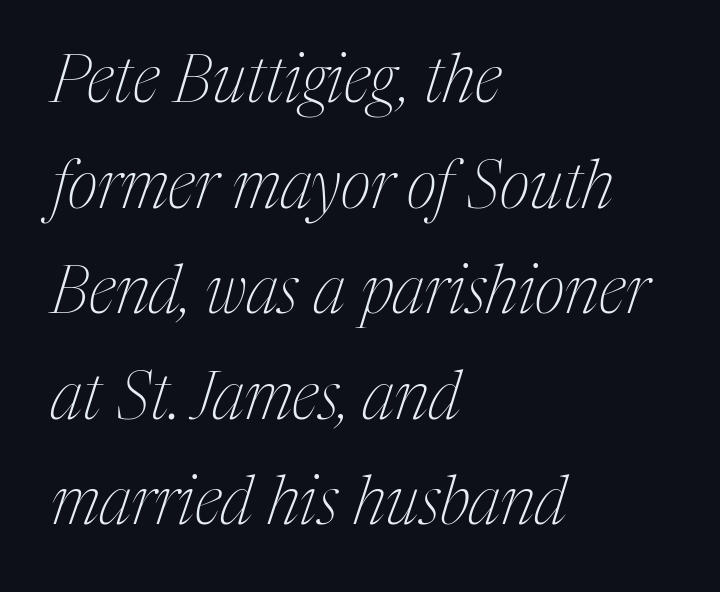
{"serif": "yes", "italic": "yes", "lean": "right", "slant_degrees": 17, "bold": "no", "weight": "thin", "width": "condensed", "stroke_contrast": "medium", "x_height": "medium", "monospaced": "no", "underline": "no", "align": "left", "line_spacing": "normal", "line_spacing_ratio": 1.6, "letter_spacing": "normal", "letter_spacing_em": 0.0, "glyph_px": 66}
